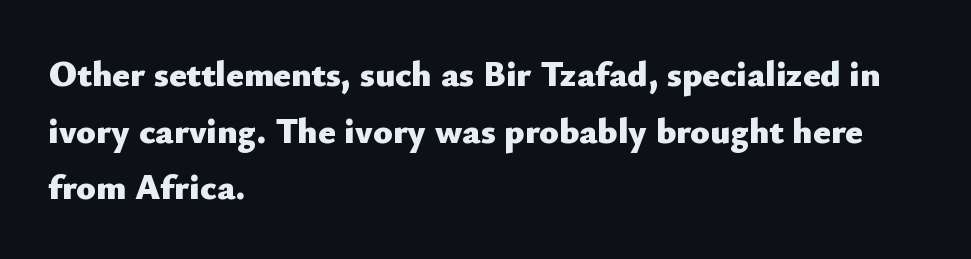
Teacher's note: observe the even left margin — that is flush-left alignment. Think of a printed novel: that variable character pitch is what you see here. Students, observe: this is what conventionally led text looks like. The area under the type is left untouched.
